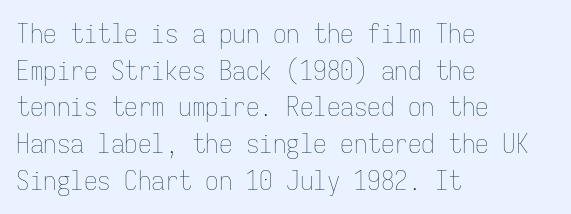
{"italic": "no", "bold": "no", "underline": "no", "align": "left", "line_spacing": "normal", "line_spacing_ratio": 1.36, "letter_spacing": "normal", "letter_spacing_em": 0.0, "glyph_px": 27}
